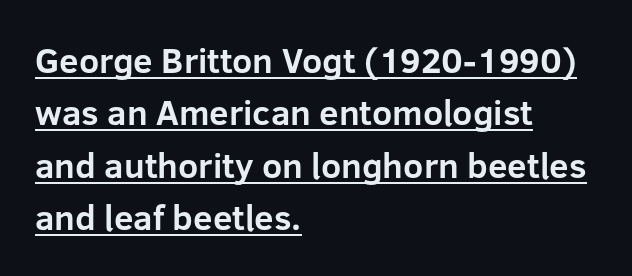
This sample is left-justified, so line endings fall wherever the words run out. A rule runs beneath these lines of type. A typesetter would call this leading conventional body-copy spacing. Think of a printed novel: that variable character pitch is what you see here. The passage shown has conventional tracking throughout.
